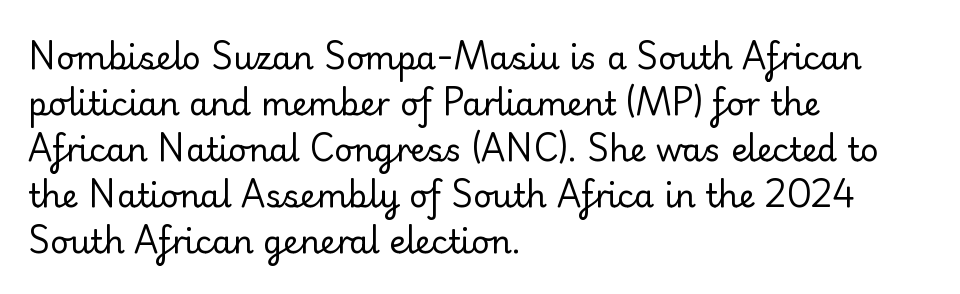
Teacher's note: observe the even left margin — that is flush-left alignment. The letters sit at their default tracking, neither squeezed nor spread. This sample keeps an unexceptional amount of space between lines. The font family rendered here belongs to the serif group. Do the characters align in a grid? No, the font is proportional.
